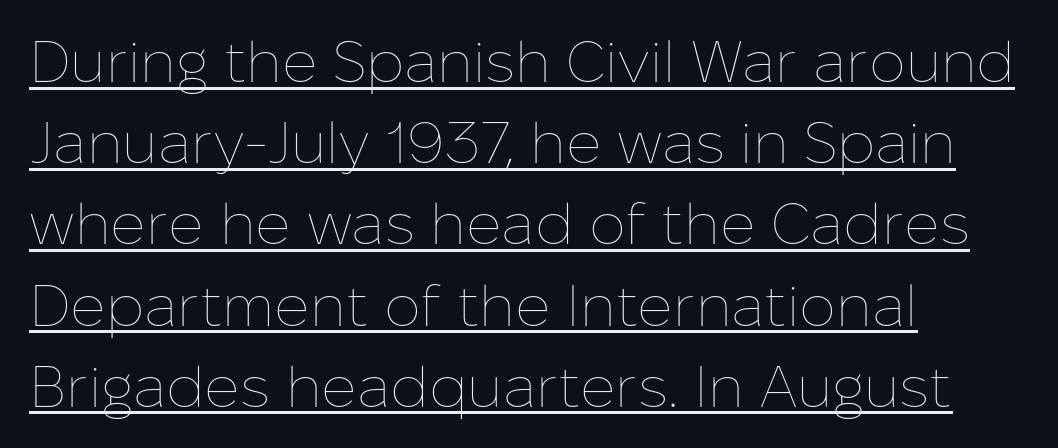
Q: Is the text bold? A: No.
Q: Is the text italic (slanted)? A: No, it is upright.
Q: Is the text underlined? A: Yes.
Q: How is the paragraph aligned? A: Left-aligned.
Q: Is the spacing between letters normal or unusually wide? A: Normal.
Q: Is the spacing between lines tight, normal or loose? A: Normal.
Q: Width (condensed, normal, or wide)? A: Normal.
Q: Stroke contrast? A: Low.
Q: x-height? A: Medium.
Q: Monospaced? A: No.
